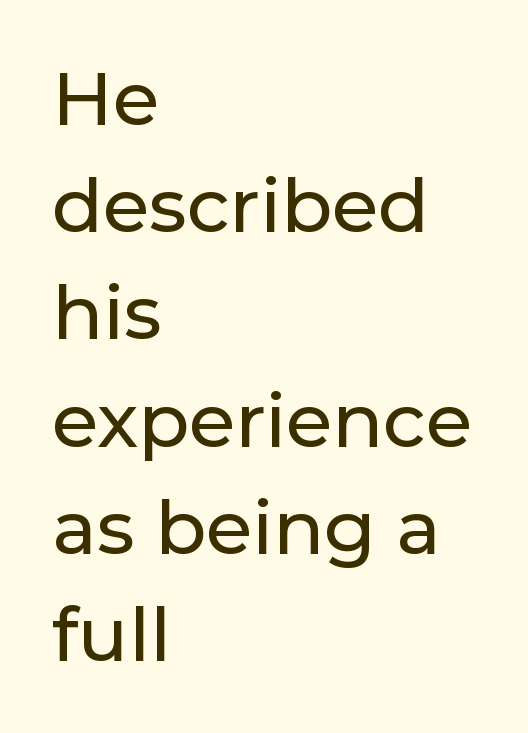
{"serif": "no", "italic": "no", "width": "normal", "stroke_contrast": "low", "x_height": "medium", "monospaced": "no", "underline": "no", "align": "left", "line_spacing": "normal", "line_spacing_ratio": 1.43, "letter_spacing": "normal", "letter_spacing_em": 0.0, "glyph_px": 75}
